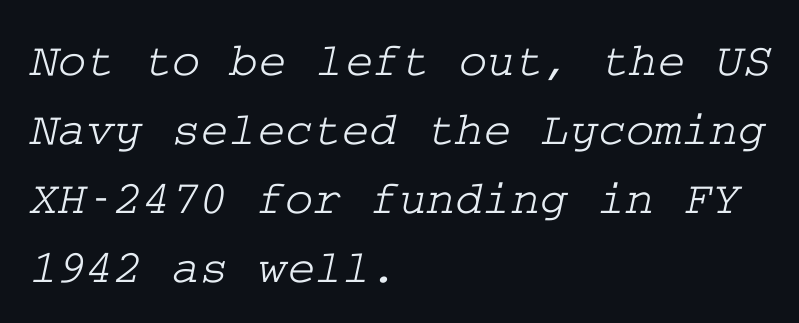
{"serif": "yes", "width": "wide", "stroke_contrast": "low", "x_height": "medium", "underline": "no", "align": "left", "line_spacing": "normal", "line_spacing_ratio": 1.44, "letter_spacing": "normal", "letter_spacing_em": 0.0, "glyph_px": 48}
